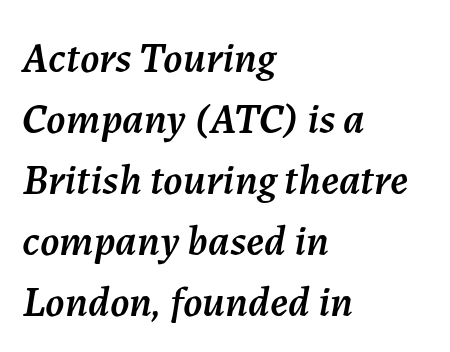
The image shows 43 px text type, italic (leaning right); set left-aligned, normal line spacing (1.42x), normal letter spacing, not underlined; medium stroke contrast and a medium x-height.
